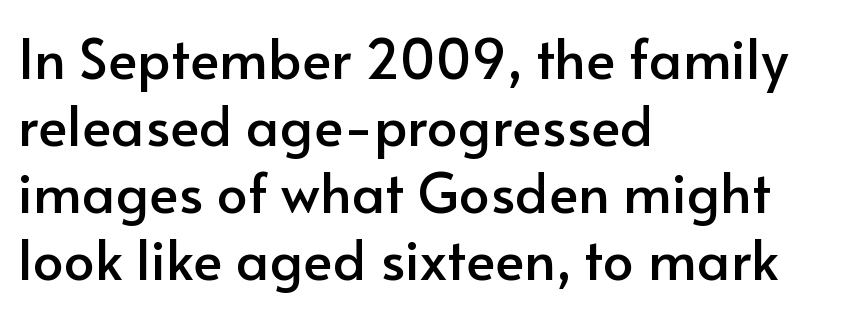
Q: Is the text italic (slanted)? A: No, it is upright.
Q: Is the typeface a serif or a sans-serif typeface? A: Sans-serif.
Q: Is the text underlined? A: No.
Q: How is the paragraph aligned? A: Left-aligned.
Q: Is the spacing between letters normal or unusually wide? A: Normal.
Q: Width (condensed, normal, or wide)? A: Normal.
Q: Stroke contrast? A: Low.
Q: x-height? A: Small.
Q: Monospaced? A: No.
